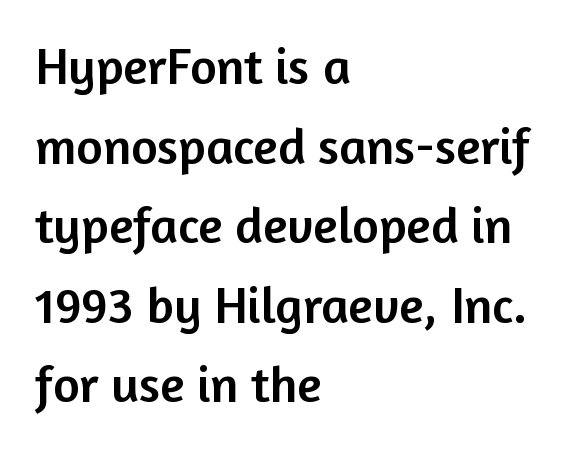
{"serif": "no", "italic": "no", "width": "normal", "stroke_contrast": "low", "x_height": "medium", "monospaced": "no", "underline": "no", "align": "left", "line_spacing": "normal", "line_spacing_ratio": 1.56, "letter_spacing": "normal", "letter_spacing_em": 0.0, "glyph_px": 51}
